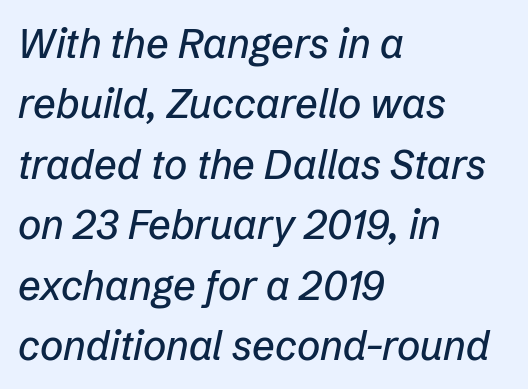
Q: Is the text italic (slanted)? A: Yes, it leans right by about 12 degrees.
Q: Is the text underlined? A: No.
Q: How is the paragraph aligned? A: Left-aligned.
Q: Is the spacing between letters normal or unusually wide? A: Normal.
Q: Is the spacing between lines tight, normal or loose? A: Normal.
Q: Width (condensed, normal, or wide)? A: Normal.
Q: Stroke contrast? A: Low.
Q: x-height? A: Medium.
Q: Monospaced? A: No.
